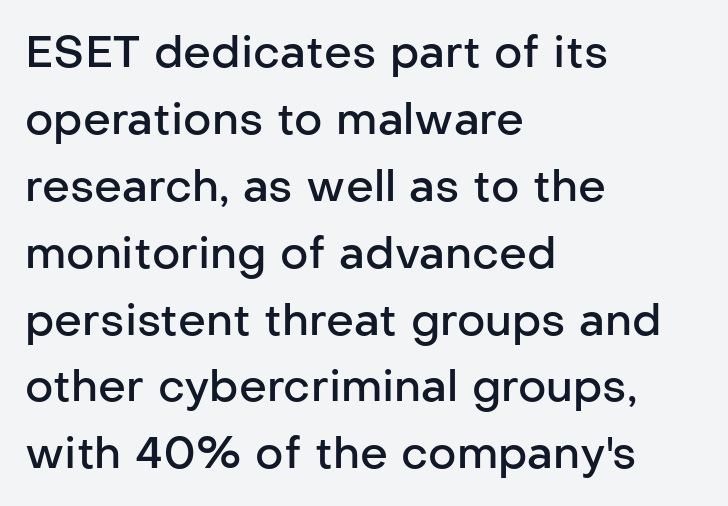
The image shows 44 px semibold sans-serif type, upright; set left-aligned, normal line spacing (1.52x), normal letter spacing, not underlined; low stroke contrast and a medium x-height.
